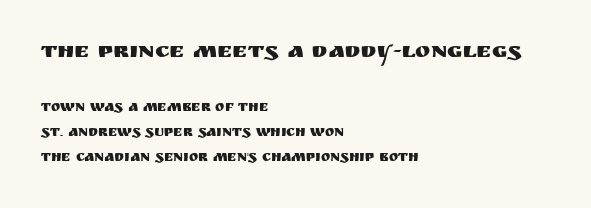
The image shows 23 px text type, upright; set left-aligned, line spacing 1.79x, normal letter spacing, not underlined; the first (top) block is 1.64x larger.
